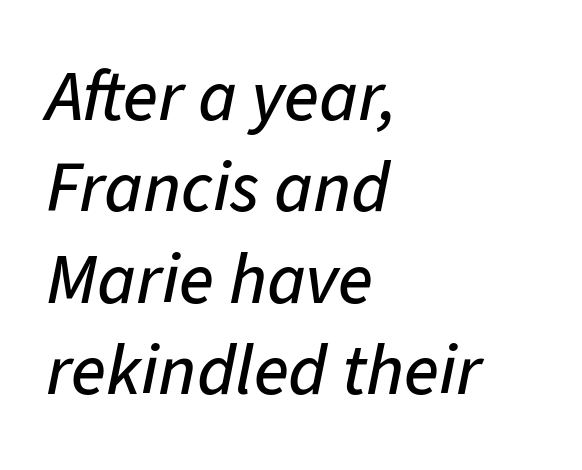
{"italic": "yes", "lean": "right", "slant_degrees": 11, "width": "normal", "stroke_contrast": "low", "x_height": "medium", "monospaced": "no", "underline": "no", "align": "left", "line_spacing": "normal", "line_spacing_ratio": 1.27, "letter_spacing": "normal", "letter_spacing_em": 0.0, "glyph_px": 72}
